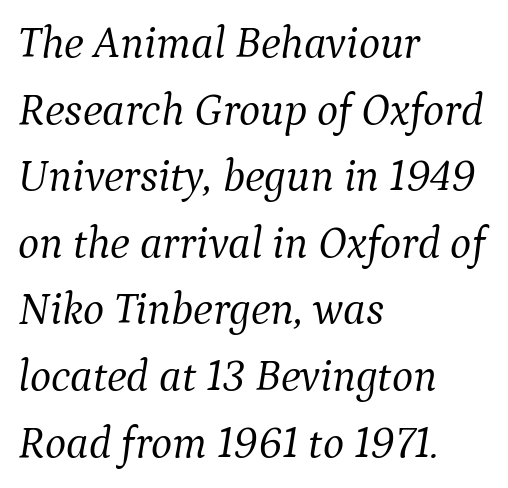
The image shows 45 px light serif type, italic (leaning right); set left-aligned, normal line spacing (1.48x), normal letter spacing, not underlined; medium stroke contrast and a medium x-height.
